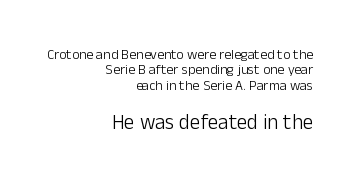
No extra ink here — the face is not bold. Observe the ordinary spacing: letters are neighbours, not strangers. Size hierarchy here favors the trailing block over the leading one. Horizontal bands of white between lines are thin slivers. Check the space under the baseline: it is left empty.
